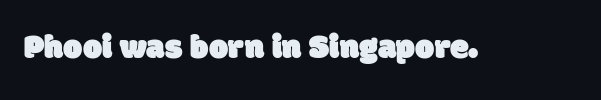
This sample uses a sans-serif face. Nothing unusual about the tracking: characters are spaced as the font intends. Check under the words: just untouched page. Each letter keeps its own natural width here, so spacing adapts to shape.
